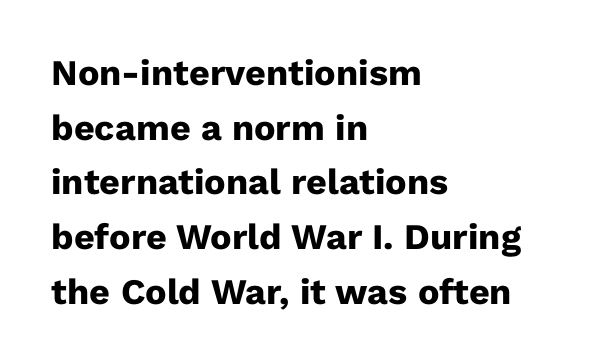
{"serif": "no", "italic": "no", "bold": "yes", "weight": "heavy", "width": "normal", "stroke_contrast": "low", "x_height": "medium", "monospaced": "no", "underline": "no", "align": "left", "line_spacing": "normal", "line_spacing_ratio": 1.52, "letter_spacing": "normal", "letter_spacing_em": 0.0, "glyph_px": 36}
